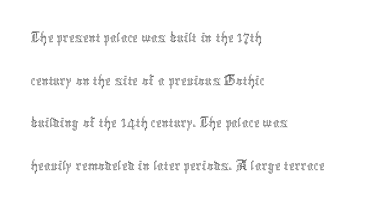
Q: Is the text bold? A: No.
Q: Is the text italic (slanted)? A: No, it is upright.
Q: Is the text underlined? A: No.
Q: How is the paragraph aligned? A: Left-aligned.
Q: Is the spacing between letters normal or unusually wide? A: Normal.
Q: Is the spacing between lines tight, normal or loose? A: Normal.
Q: Width (condensed, normal, or wide)? A: Condensed.
Q: x-height? A: Medium.
Q: Monospaced? A: No.
